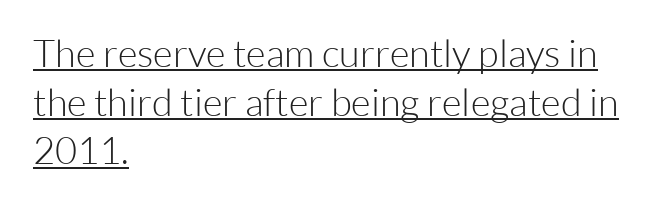
The image shows 38 px light sans-serif type, upright; set left-aligned, normal line spacing (1.28x), normal letter spacing, underlined; low stroke contrast and a medium x-height.
